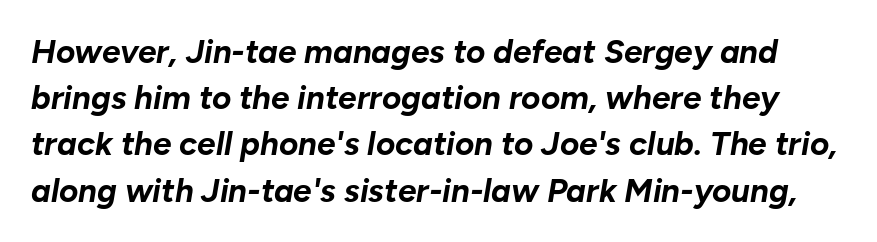
Q: Is the text bold? A: Yes.
Q: Is the text italic (slanted)? A: Yes, it leans right by about 10 degrees.
Q: Is the text underlined? A: No.
Q: Is the spacing between letters normal or unusually wide? A: Normal.
Q: Is the spacing between lines tight, normal or loose? A: Normal.
Q: Width (condensed, normal, or wide)? A: Normal.
Q: Stroke contrast? A: Low.
Q: x-height? A: Medium.
Q: Monospaced? A: No.
